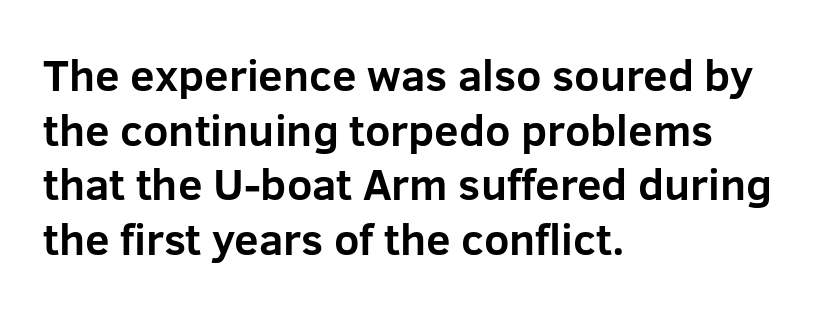
{"serif": "no", "italic": "no", "bold": "yes", "weight": "bold", "width": "normal", "stroke_contrast": "low", "x_height": "medium", "monospaced": "no", "underline": "no", "align": "left", "line_spacing_ratio": 1.24, "letter_spacing": "normal", "letter_spacing_em": 0.0, "glyph_px": 44}
